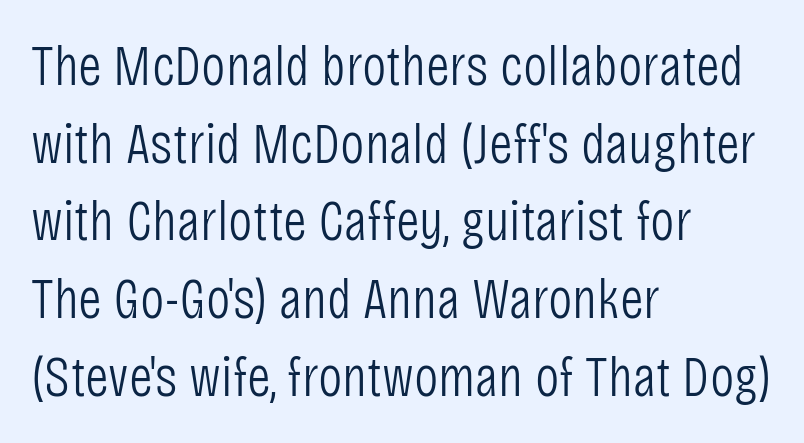
Q: Is the text bold? A: No.
Q: Is the text italic (slanted)? A: No, it is upright.
Q: Is the typeface a serif or a sans-serif typeface? A: Sans-serif.
Q: Is the text underlined? A: No.
Q: How is the paragraph aligned? A: Left-aligned.
Q: Is the spacing between letters normal or unusually wide? A: Normal.
Q: Is the spacing between lines tight, normal or loose? A: Normal.
Q: Width (condensed, normal, or wide)? A: Condensed.
Q: Stroke contrast? A: Low.
Q: x-height? A: Large.
Q: Monospaced? A: No.
